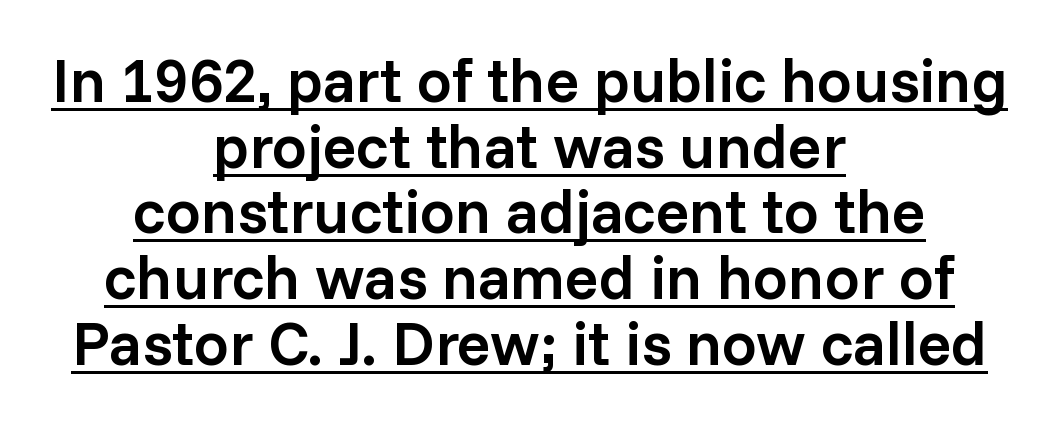
Q: Is the text bold? A: Semi-bold.
Q: Is the text italic (slanted)? A: No, it is upright.
Q: Is the typeface a serif or a sans-serif typeface? A: Sans-serif.
Q: Is the text underlined? A: Yes.
Q: How is the paragraph aligned? A: Centered.
Q: Is the spacing between letters normal or unusually wide? A: Normal.
Q: Is the spacing between lines tight, normal or loose? A: Tight.
Q: Width (condensed, normal, or wide)? A: Normal.
Q: Stroke contrast? A: Low.
Q: x-height? A: Medium.
Q: Monospaced? A: No.
